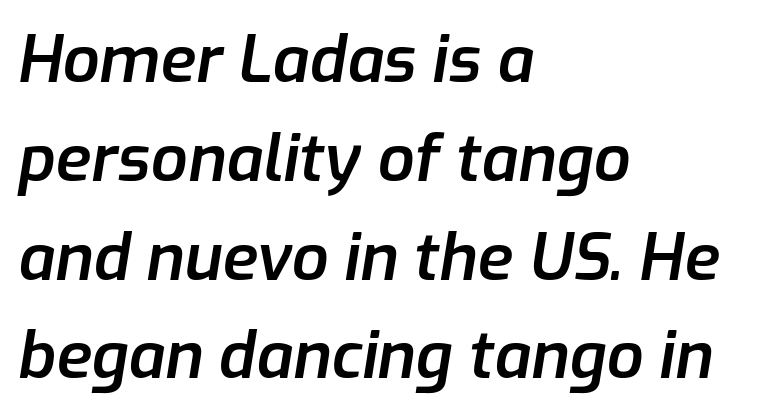
The image shows 65 px semibold type, italic (leaning right); set left-aligned, normal line spacing (1.52x), normal letter spacing, not underlined; low stroke contrast and a medium x-height.
